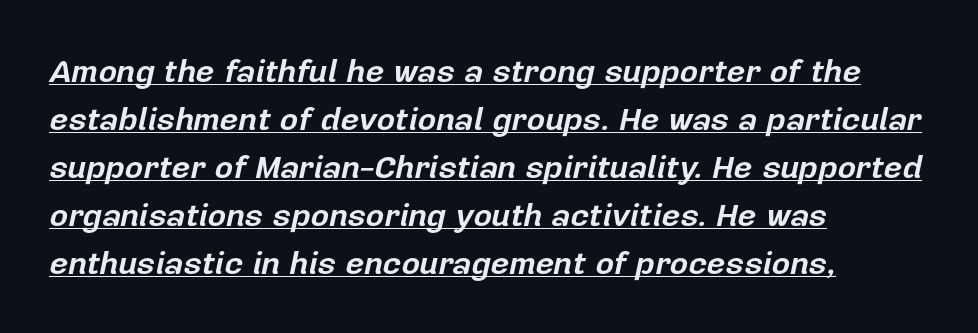
Q: Is the text bold? A: Yes.
Q: Is the text italic (slanted)? A: Yes, it leans right by about 12 degrees.
Q: Is the text underlined? A: Yes.
Q: How is the paragraph aligned? A: Left-aligned.
Q: Is the spacing between letters normal or unusually wide? A: Normal.
Q: Is the spacing between lines tight, normal or loose? A: Normal.
Q: Width (condensed, normal, or wide)? A: Normal.
Q: Stroke contrast? A: Low.
Q: x-height? A: Medium.
Q: Monospaced? A: No.
